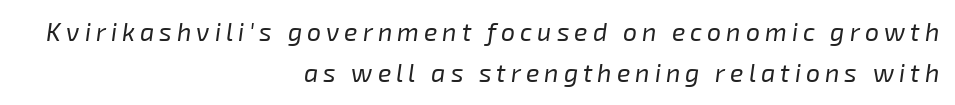
{"italic": "yes", "lean": "right", "slant_degrees": 8, "bold": "no", "underline": "no", "align": "right", "line_spacing": "normal", "line_spacing_ratio": 1.66, "letter_spacing": "wide", "letter_spacing_em": 0.2, "glyph_px": 25}
